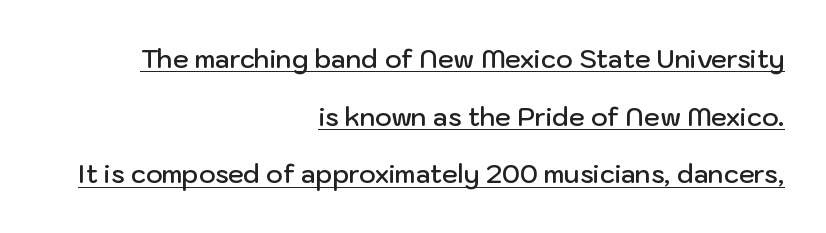
Q: Is the text bold? A: Semi-bold.
Q: Is the text italic (slanted)? A: No, it is upright.
Q: Is the text underlined? A: Yes.
Q: How is the paragraph aligned? A: Right-aligned.
Q: Is the spacing between letters normal or unusually wide? A: Normal.
Q: Is the spacing between lines tight, normal or loose? A: Loose.
